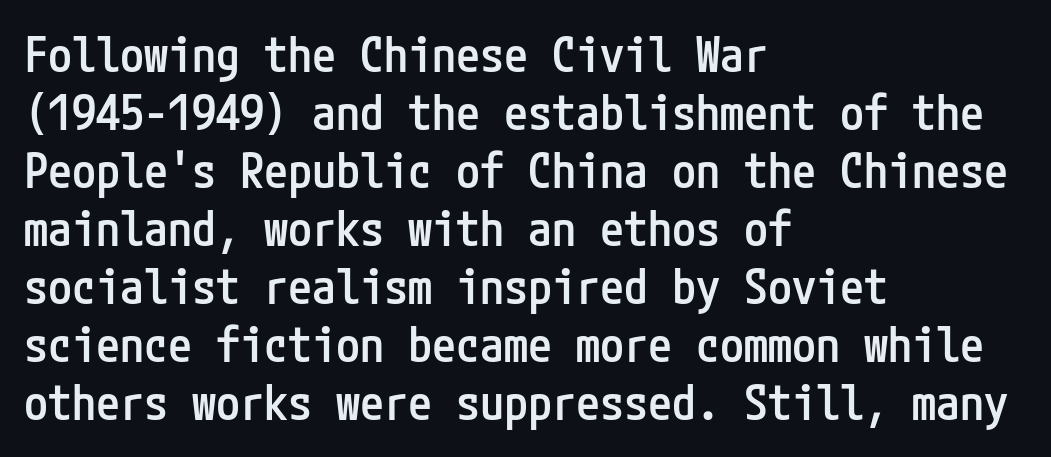
The image shows 48 px semibold, condensed sans-serif type, upright; set left-aligned, line spacing 1.21x, normal letter spacing, not underlined; low stroke contrast and a medium x-height.
